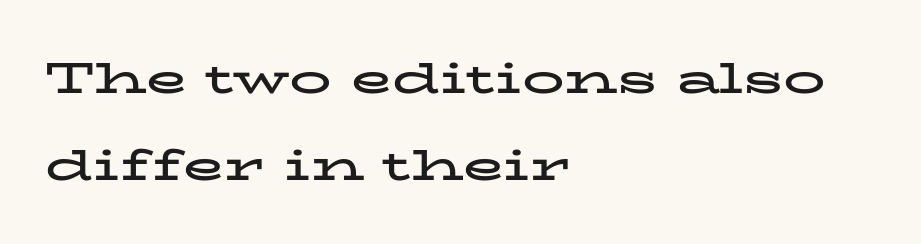
Quick note: interline space is abundant. Horizontally, the lines are justified to the leading edge only. Is this a fixed-width face? No — the glyphs have proportional, varying widths. Heft: maximum for text — a bold. The specimen reads as upright at a glance.
